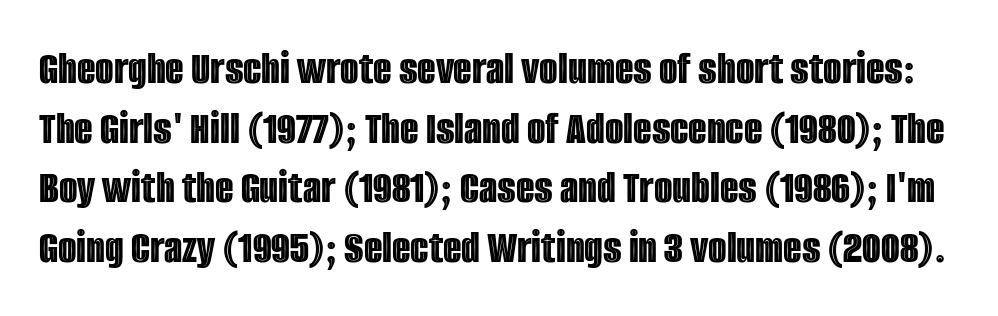
Q: Is the text italic (slanted)? A: No, it is upright.
Q: Is the text underlined? A: No.
Q: Is the spacing between letters normal or unusually wide? A: Normal.
Q: Width (condensed, normal, or wide)? A: Condensed.
Q: x-height? A: Large.
Q: Monospaced? A: No.
